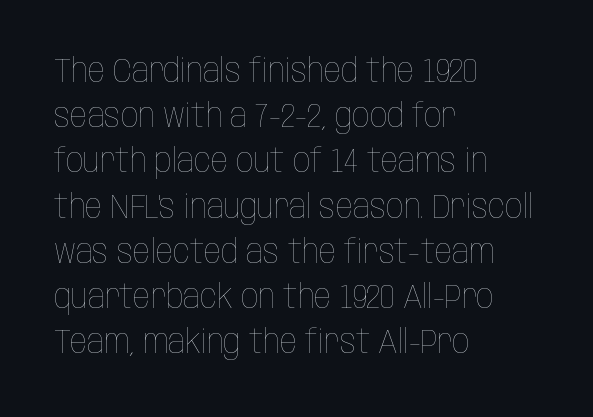
The image shows 34 px thin, condensed type, upright; set left-aligned, normal line spacing (1.33x), normal letter spacing, not underlined; low stroke contrast and a large x-height.
